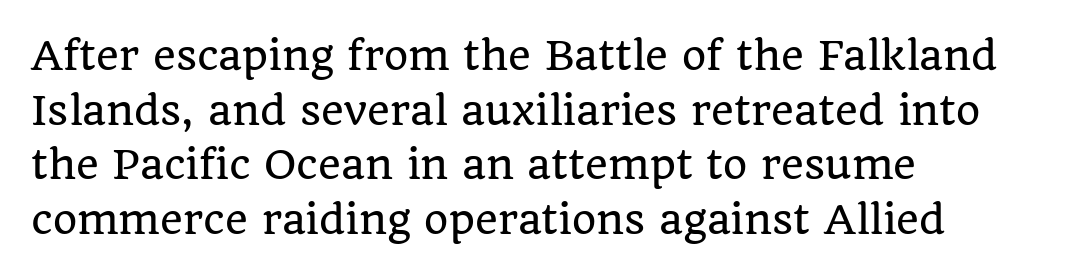
The image shows 39 px serif type, upright; set left-aligned, normal line spacing (1.4x), normal letter spacing, not underlined; low stroke contrast and a large x-height.
